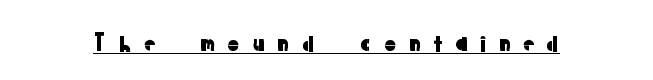
The image shows 23 px text type, upright; set unusually wide letter spacing (+0.45 em), underlined.
